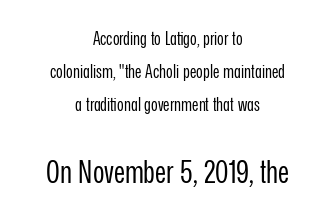
Stroke terminals: plain, sans-serif. What stands out about the letter spacing? Nothing — it is the standard amount. Visually the block forms a symmetrical silhouette, jagged on both flanks. Look at the glyph heights: the lower group is clearly the bigger setting. Looks like regular typesetting: each glyph gets only the width it needs.
